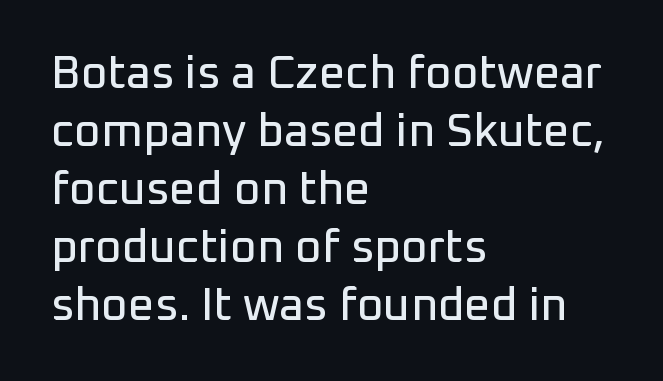
Each line starts at the same left margin while the right side varies. The type is set solid horizontally, with unmodified tracking. It's the straight-up-and-down kind of type. Each letter keeps its own natural width here, so spacing adapts to shape.
